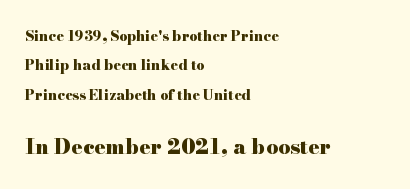
Typographic density is high because the face is bold. Is there much room between lines? Yes — plenty of vertical air separates them. Nothing unusual about the tracking: characters are spaced as the font intends. These two chunks differ in scale, with the bottom chunk taking the larger measure.
